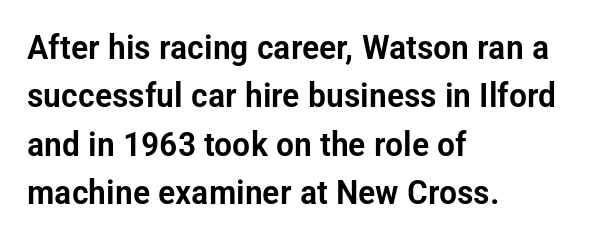
Q: Is the text italic (slanted)? A: No, it is upright.
Q: Is the typeface a serif or a sans-serif typeface? A: Sans-serif.
Q: Is the text underlined? A: No.
Q: How is the paragraph aligned? A: Left-aligned.
Q: Is the spacing between letters normal or unusually wide? A: Normal.
Q: Is the spacing between lines tight, normal or loose? A: Normal.
Q: Width (condensed, normal, or wide)? A: Condensed.
Q: Stroke contrast? A: Low.
Q: x-height? A: Medium.
Q: Monospaced? A: No.
